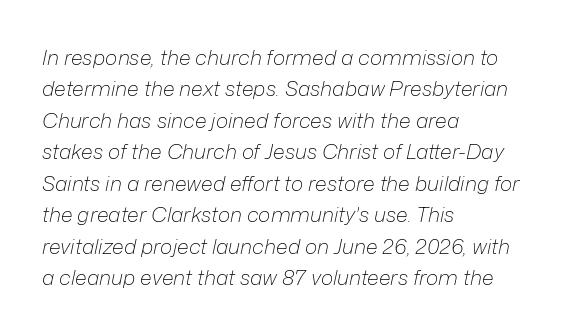
The image shows 21 px text type, italic (leaning right); set left-aligned, normal line spacing (1.5x), normal letter spacing, not underlined.
